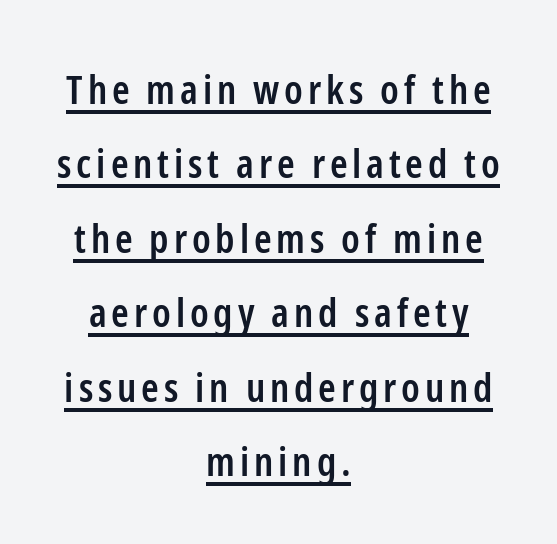
Q: Is the text bold? A: Semi-bold.
Q: Is the text italic (slanted)? A: No, it is upright.
Q: Is the typeface a serif or a sans-serif typeface? A: Sans-serif.
Q: Is the text underlined? A: Yes.
Q: How is the paragraph aligned? A: Centered.
Q: Width (condensed, normal, or wide)? A: Condensed.
Q: Stroke contrast? A: Low.
Q: x-height? A: Medium.
Q: Monospaced? A: No.
